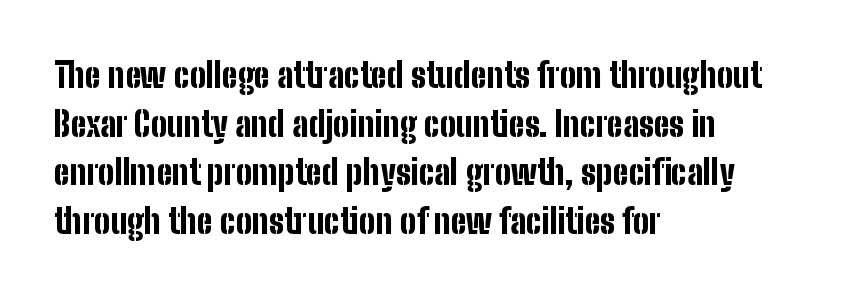
The image shows 34 px bold, condensed sans-serif type, upright; set left-aligned, normal line spacing (1.43x), normal letter spacing, not underlined; low stroke contrast and a medium x-height.
